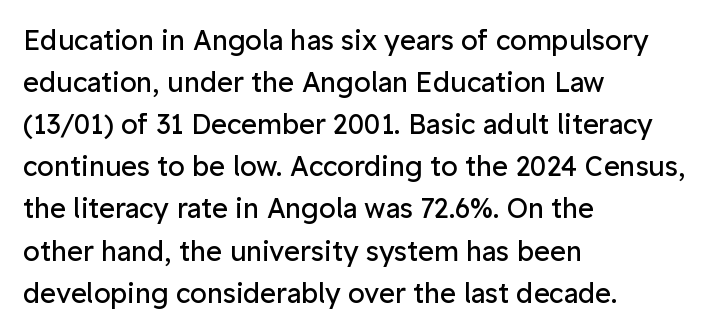
Each new line begins a customary step beneath the previous one. The passage shown is not underscored anywhere. Weight: not bold — regular or lighter. Nope, not italic — everything's standing straight. A classic flush-left, rag-right setting is used for this passage.
